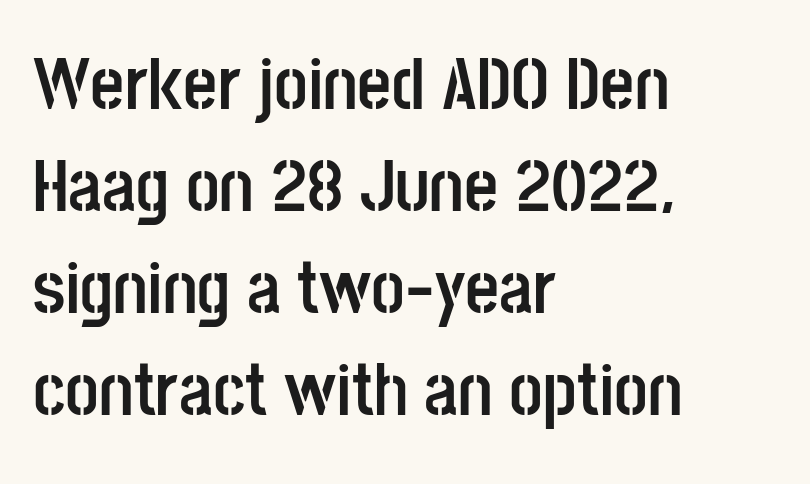
The image shows 74 px semibold, condensed sans-serif type, upright; set left-aligned, normal line spacing (1.38x), normal letter spacing, not underlined; low stroke contrast and a large x-height.
